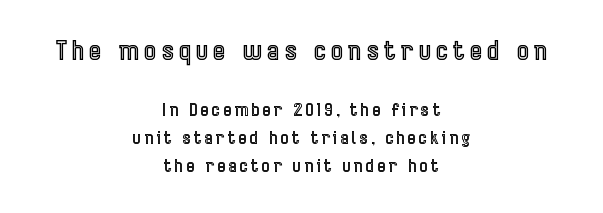
Q: Is the text italic (slanted)? A: No, it is upright.
Q: Is the text underlined? A: No.
Q: How is the paragraph aligned? A: Centered.
Q: Is the spacing between letters normal or unusually wide? A: Unusually wide.
Q: Is the spacing between lines tight, normal or loose? A: Normal.
Q: Which block of text is set in a larger size, the first (top) or the second (bottom)? A: The first (top) one.
